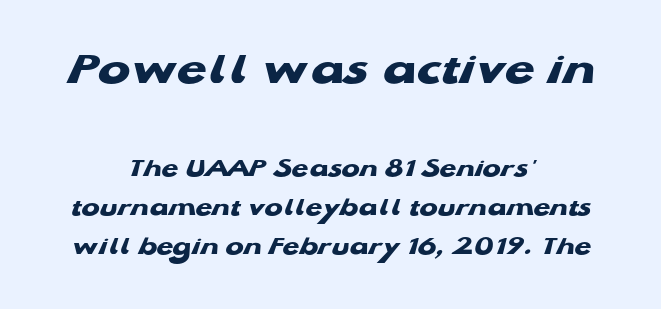
{"serif": "no", "bold": "yes", "weight": "heavy", "width": "wide", "stroke_contrast": "low", "x_height": "medium", "monospaced": "no", "underline": "no", "align": "center", "line_spacing": "normal", "line_spacing_ratio": 1.45, "letter_spacing": "normal", "letter_spacing_em": 0.0, "larger_block": "first", "size_ratio": 1.78, "glyph_px": 48}
